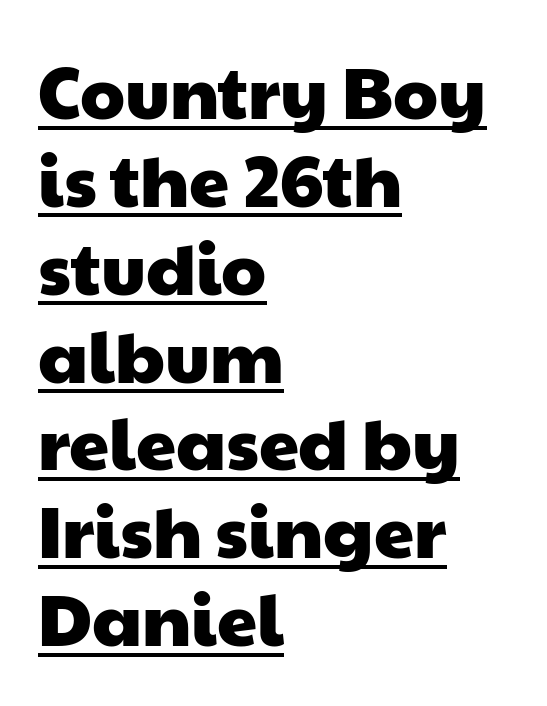
{"serif": "no", "width": "wide", "stroke_contrast": "low", "x_height": "medium", "monospaced": "no", "underline": "yes", "align": "left", "line_spacing_ratio": 1.22, "letter_spacing": "normal", "letter_spacing_em": 0.0, "glyph_px": 72}
